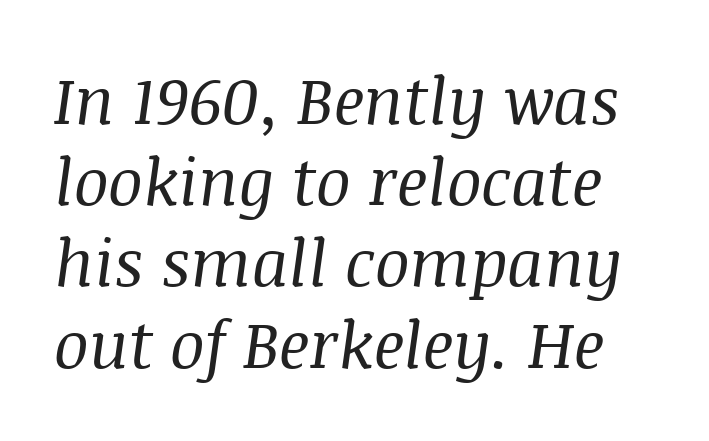
{"serif": "yes", "italic": "yes", "lean": "right", "slant_degrees": 8, "bold": "no", "weight": "regular", "width": "normal", "stroke_contrast": "medium", "x_height": "large", "monospaced": "no", "underline": "no", "line_spacing": "normal", "line_spacing_ratio": 1.25, "letter_spacing": "normal", "letter_spacing_em": 0.0, "glyph_px": 65}
